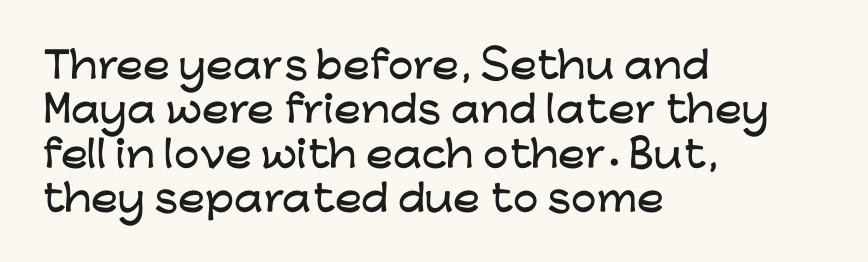
The image shows 36 px wide sans-serif type, upright; set left-aligned, line spacing 1.23x, normal letter spacing, not underlined; low stroke contrast and a medium x-height.
